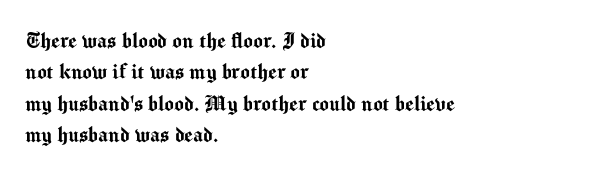
The image shows 25 px text type, upright; set left-aligned, normal line spacing (1.26x), normal letter spacing, not underlined.
